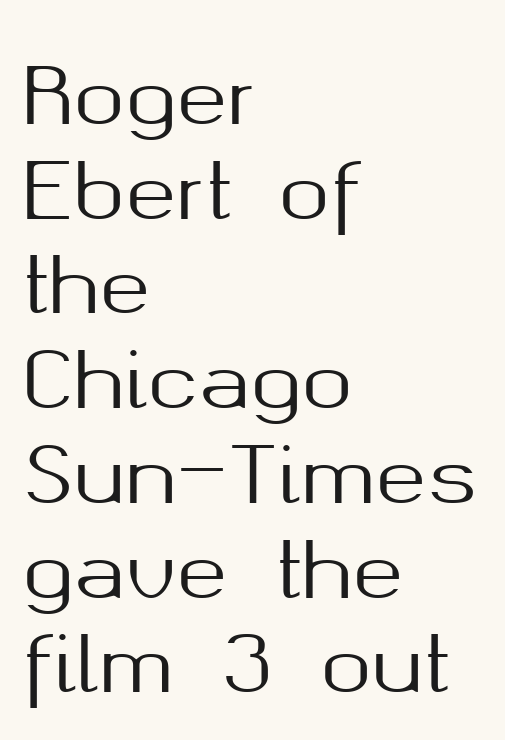
Q: Is the text italic (slanted)? A: No, it is upright.
Q: Is the typeface a serif or a sans-serif typeface? A: Sans-serif.
Q: Is the text underlined? A: No.
Q: How is the paragraph aligned? A: Left-aligned.
Q: Is the spacing between letters normal or unusually wide? A: Normal.
Q: Width (condensed, normal, or wide)? A: Normal.
Q: Stroke contrast? A: Medium.
Q: x-height? A: Medium.
Q: Monospaced? A: No.
